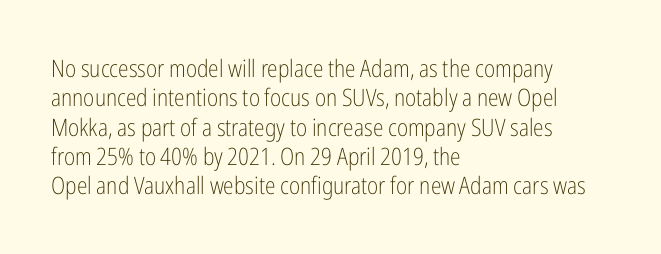
Notice how the stems are strictly vertical — no italics here. Standard letterfit; no display-style spreading of the glyphs. The space beneath each line is pristine and unruled. Counters stay open thanks to moderate or lighter strokes. A classic flush-left, rag-right setting is used for this passage.
